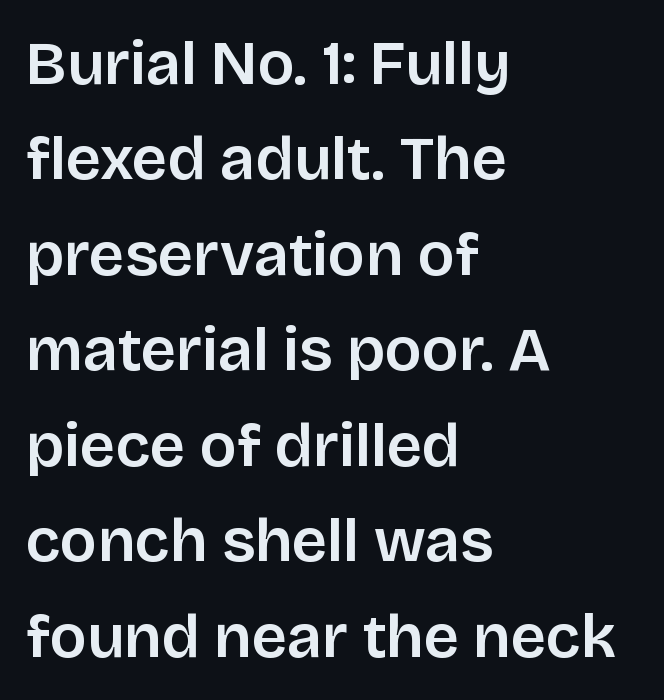
Vertically, the passage feels balanced, rows spaced as you'd expect. Typographic density is moderately raised because the face is semibold. Characters remain perfectly vertical along every line. There is no visible air inserted between adjacent glyphs.
